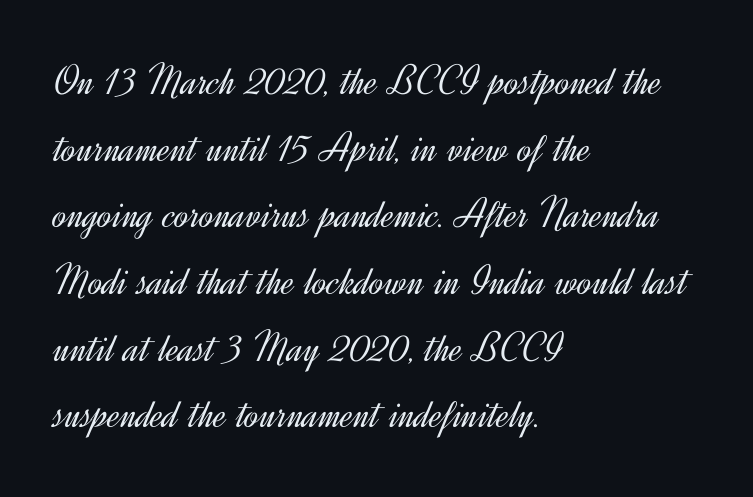
The image shows 43 px light sans-serif type; set left-aligned, normal line spacing (1.55x), normal letter spacing, not underlined; a small x-height.
